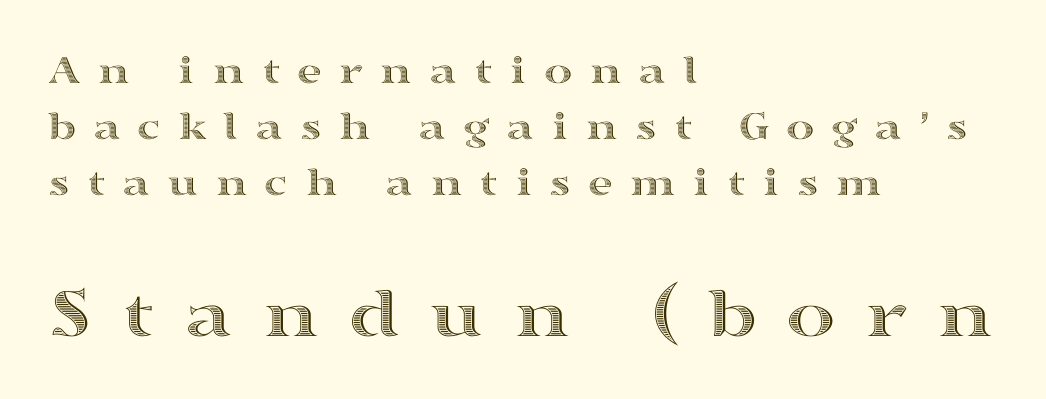
Posture: upright roman. Here the designer chose a conventional face with non-uniform glyph widths. Rows of type keep a routine distance in the vertical direction. The designer gave the closing block more size than the opening block. Loose tracking; the words dissolve into strings of separated letters.
